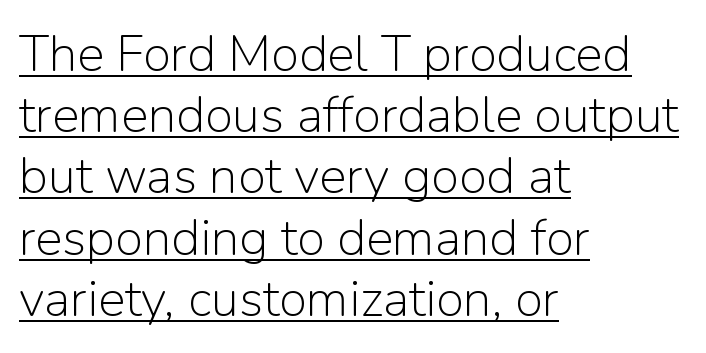
{"serif": "no", "italic": "no", "bold": "no", "weight": "light", "width": "normal", "stroke_contrast": "low", "x_height": "medium", "monospaced": "no", "underline": "yes", "align": "left", "line_spacing_ratio": 1.2, "letter_spacing": "normal", "letter_spacing_em": 0.0, "glyph_px": 51}
